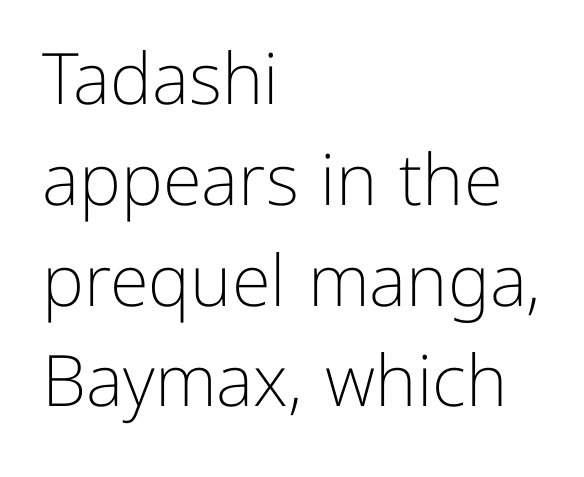
Q: Is the text bold? A: No.
Q: Is the text italic (slanted)? A: No, it is upright.
Q: Is the typeface a serif or a sans-serif typeface? A: Sans-serif.
Q: Is the text underlined? A: No.
Q: How is the paragraph aligned? A: Left-aligned.
Q: Is the spacing between letters normal or unusually wide? A: Normal.
Q: Is the spacing between lines tight, normal or loose? A: Normal.
Q: Width (condensed, normal, or wide)? A: Normal.
Q: Stroke contrast? A: Low.
Q: x-height? A: Medium.
Q: Monospaced? A: No.
